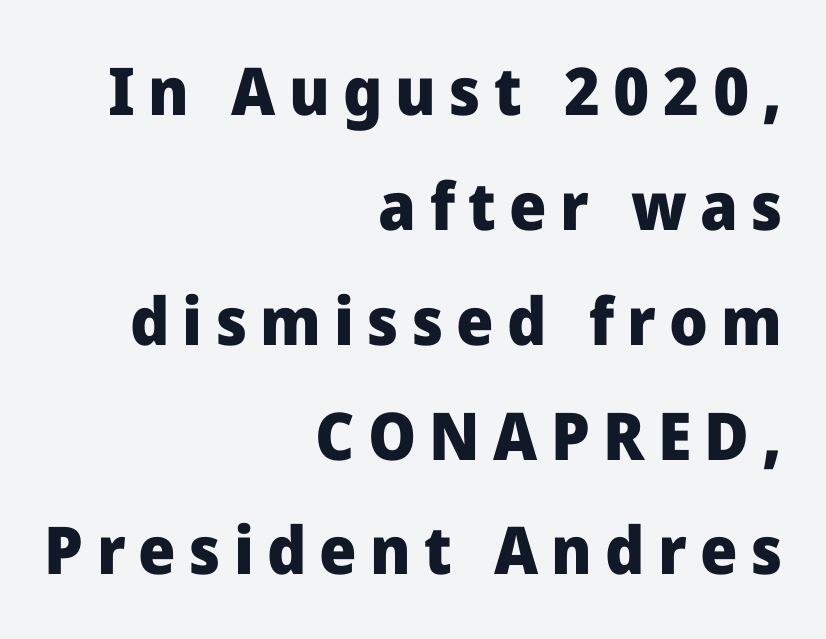
Q: Is the text bold? A: Yes.
Q: Is the text italic (slanted)? A: No, it is upright.
Q: Is the typeface a serif or a sans-serif typeface? A: Sans-serif.
Q: Is the text underlined? A: No.
Q: How is the paragraph aligned? A: Right-aligned.
Q: Is the spacing between letters normal or unusually wide? A: Unusually wide.
Q: Width (condensed, normal, or wide)? A: Normal.
Q: Stroke contrast? A: Low.
Q: x-height? A: Medium.
Q: Monospaced? A: No.
